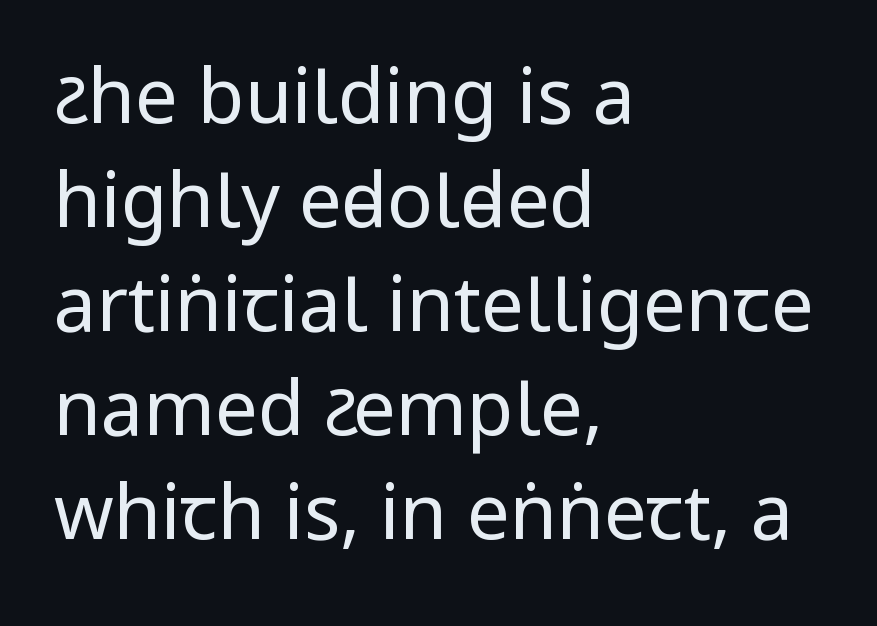
The face used here is a sans, in the tradition of grotesques and geometrics. Check under the words: just untouched page. The rendering uses a moderate line-height, typical for paragraphs. The ragged edge is on the right, which tells us the setting is flush left. The characters are drawn with everyday or finer stroke widths. In terms of posture, this sample is upright.
